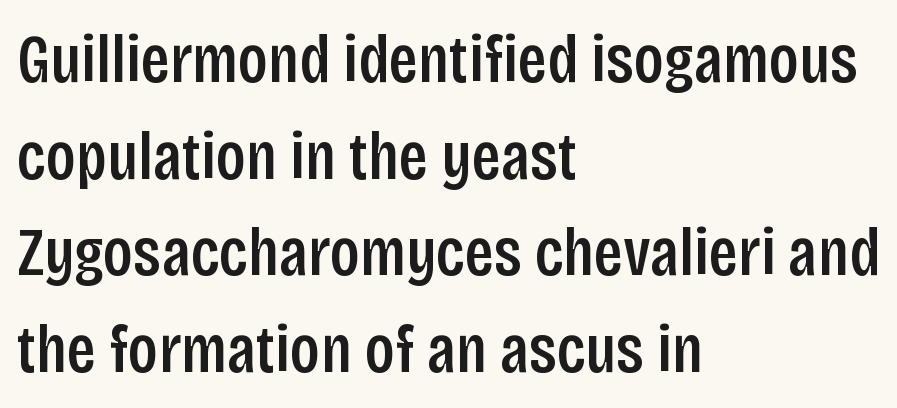
{"serif": "no", "italic": "no", "bold": "semi", "weight": "semibold", "width": "condensed", "stroke_contrast": "low", "x_height": "large", "monospaced": "no", "underline": "no", "align": "left", "line_spacing": "normal", "line_spacing_ratio": 1.4, "letter_spacing": "normal", "letter_spacing_em": 0.0, "glyph_px": 69}
